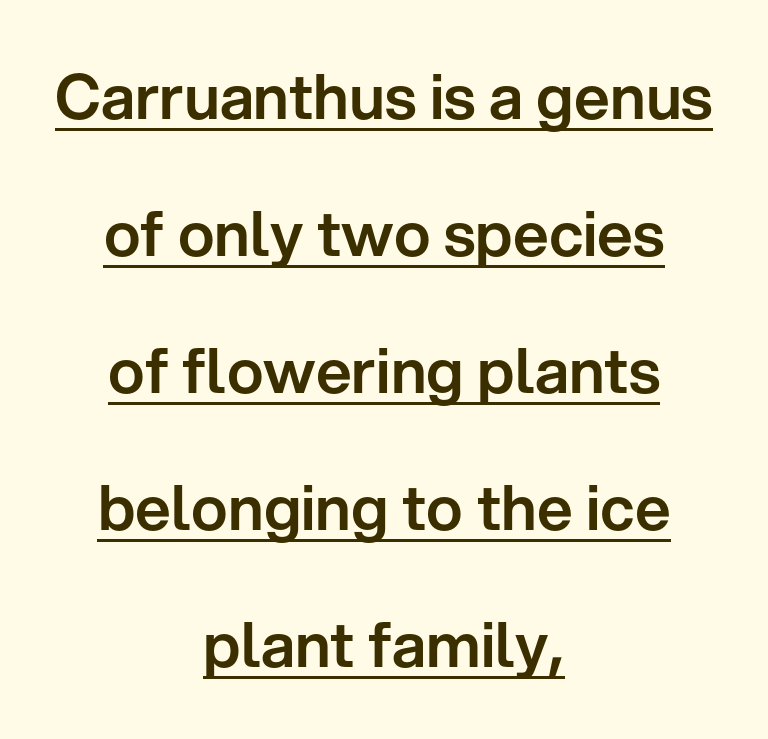
{"serif": "no", "italic": "no", "width": "normal", "stroke_contrast": "low", "x_height": "medium", "monospaced": "no", "underline": "yes", "align": "center", "line_spacing": "loose", "line_spacing_ratio": 2.21, "letter_spacing": "normal", "letter_spacing_em": 0.0, "glyph_px": 62}
